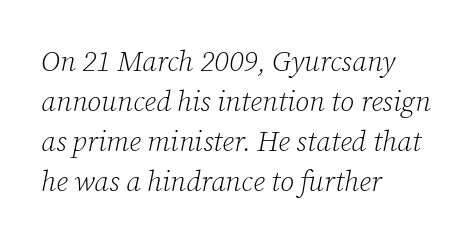
{"serif": "yes", "italic": "yes", "lean": "right", "slant_degrees": 12, "bold": "no", "weight": "light", "width": "normal", "stroke_contrast": "low", "x_height": "medium", "monospaced": "no", "underline": "no", "align": "left", "line_spacing": "normal", "line_spacing_ratio": 1.43, "letter_spacing": "normal", "letter_spacing_em": 0.0, "glyph_px": 28}
